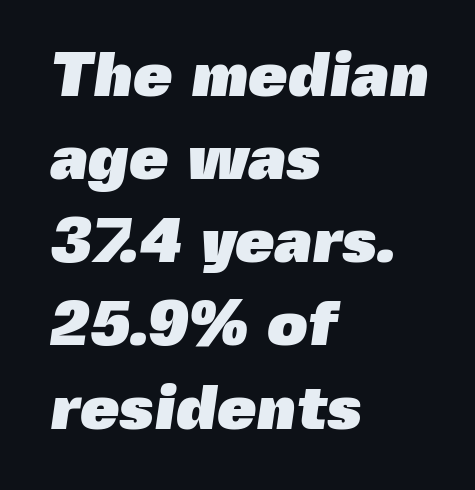
{"serif": "no", "bold": "yes", "weight": "heavy", "width": "normal", "x_height": "medium", "monospaced": "no", "underline": "no", "align": "left", "line_spacing": "normal", "line_spacing_ratio": 1.32, "letter_spacing": "normal", "letter_spacing_em": 0.0, "glyph_px": 63}
